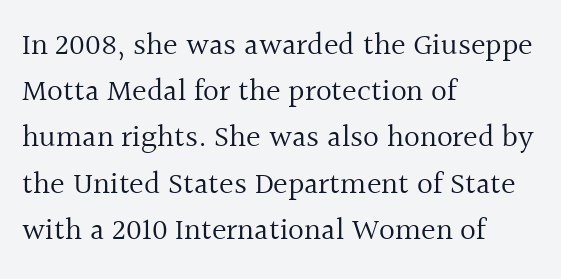
These lines are rendered in a variable-pitch font. Each word holds together tightly as a unit, with standard inter-letter gaps. Where is the straight margin? On the left. In terms of letterform style, serifs are clearly present. Each stroke keeps to a modest, everyday thickness or less.
